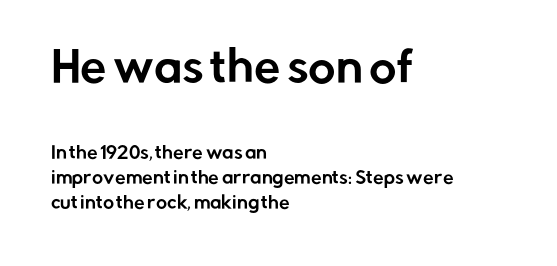
Q: Is the text italic (slanted)? A: No, it is upright.
Q: Is the typeface a serif or a sans-serif typeface? A: Sans-serif.
Q: Is the text underlined? A: No.
Q: How is the paragraph aligned? A: Left-aligned.
Q: Is the spacing between letters normal or unusually wide? A: Normal.
Q: Is the spacing between lines tight, normal or loose? A: Normal.
Q: Which block of text is set in a larger size, the first (top) or the second (bottom)? A: The first (top) one.
Q: Width (condensed, normal, or wide)? A: Normal.
Q: Stroke contrast? A: Low.
Q: x-height? A: Medium.
Q: Monospaced? A: No.
